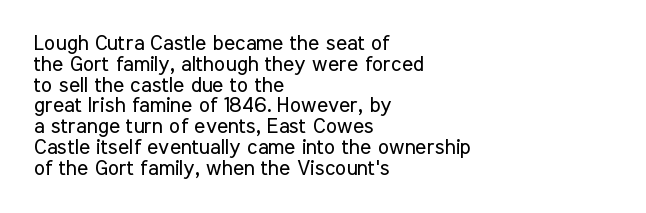
The image shows 21 px text type, upright; set left-aligned, tight line spacing (0.99x), normal letter spacing, not underlined.
